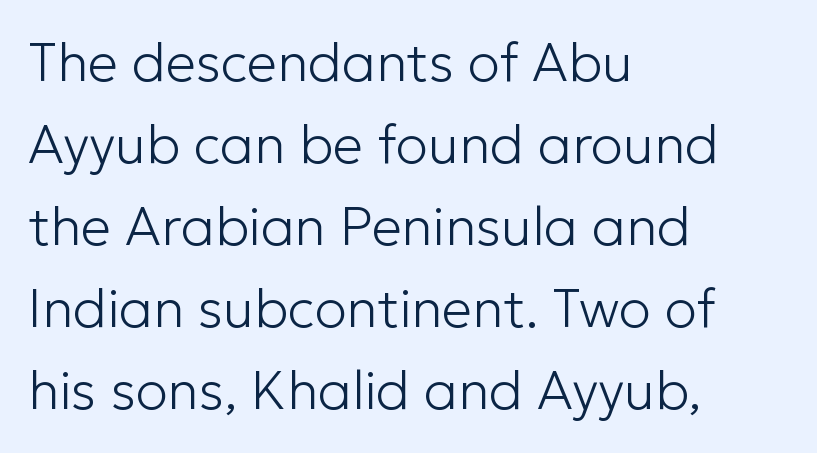
Students, observe: this is what conventionally led text looks like. Reading down the block, your eye returns to a fixed left position each line. Words appear dense and cohesive because spacing is normal. Posture: straight, roman, zero tilt. Has an underline been added? It has not.
